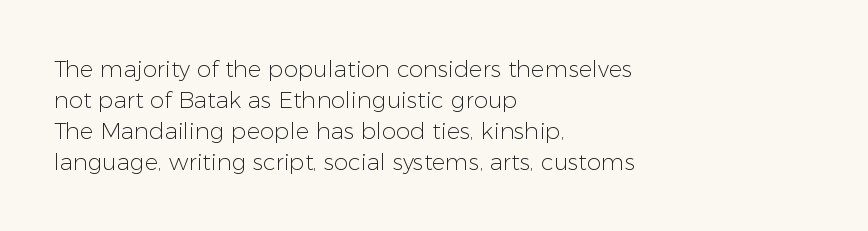
Posture: upright roman. The ragged edge is on the right, which tells us the setting is flush left. Reading down the column, the eye jumps a familiar distance to each next line. The specimen omits any rule beneath the text block's lines. The face looks like a standard text weight, possibly lighter.
